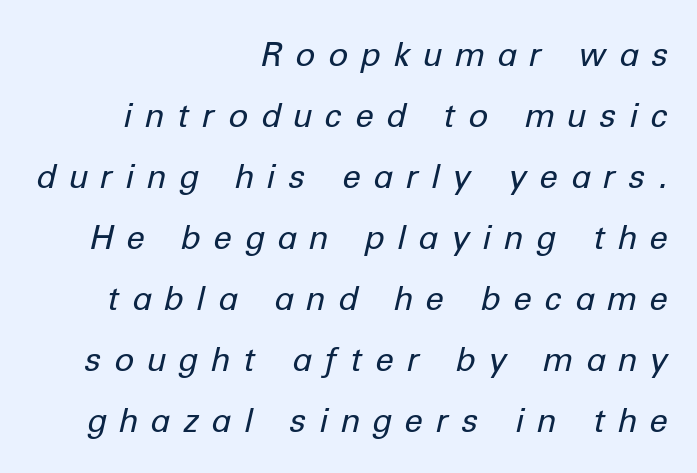
Descenders are the only things crossing below the line. Would a proofreader flag this as italicized? Yes. Unbolded letterforms with no extra heft. In terms of letterspacing, this is a distinctly airy, spread setting. Looks like regular typesetting: each glyph gets only the width it needs.
